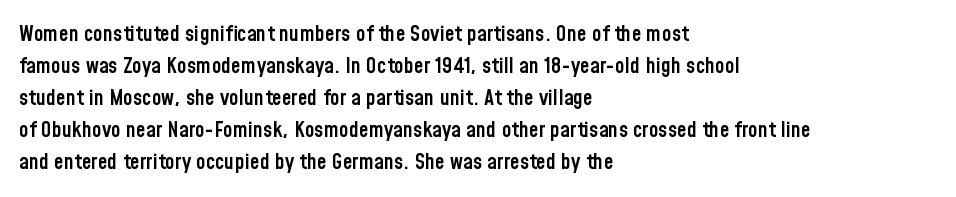
Q: Is the text bold? A: Semi-bold.
Q: Is the text italic (slanted)? A: No, it is upright.
Q: Is the text underlined? A: No.
Q: How is the paragraph aligned? A: Left-aligned.
Q: Is the spacing between letters normal or unusually wide? A: Normal.
Q: Is the spacing between lines tight, normal or loose? A: Normal.
